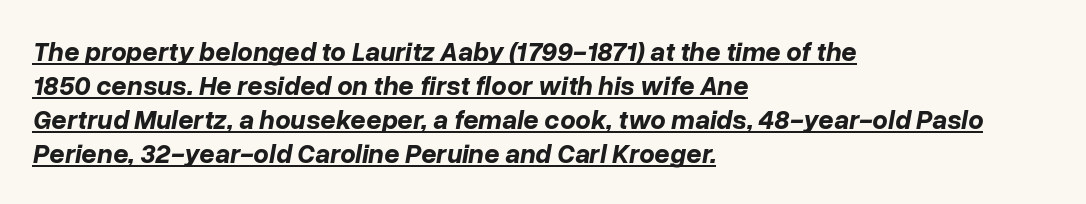
Looks like someone drew a line under every word here. The rag falls on the right side of this text block. Does the lettering tilt? It does — this is italic. Rows of type keep a routine distance in the vertical direction. Short note: letters normally spaced.
